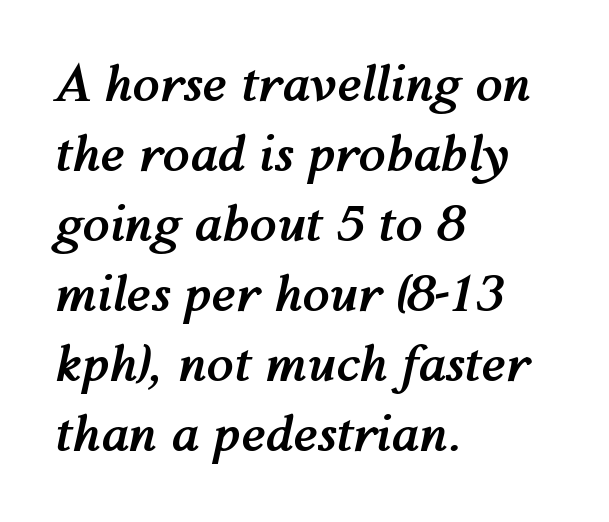
The image shows 49 px semibold type, italic (leaning right); set left-aligned, normal line spacing (1.43x), normal letter spacing, not underlined; medium stroke contrast and a medium x-height.
